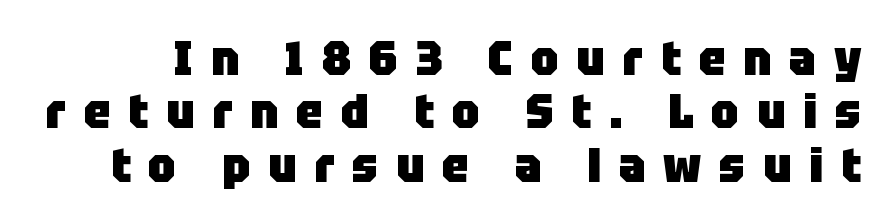
Do the characters align in a grid? No, the font is proportional. The space between consecutive lines is stingy. Heft: maximum for text — a bold. Inter-character spacing is expanded well beyond the font's built-in metrics. Italic: no, the glyphs are upright roman. Stroke terminals: plain, sans-serif.
